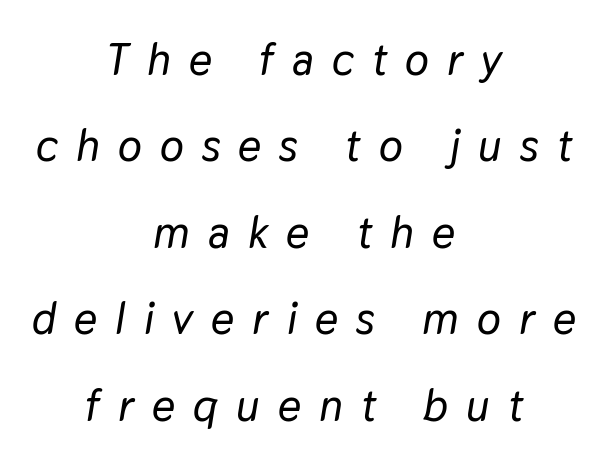
The image shows 45 px text type, italic (leaning right); set centered, loose line spacing (1.92x), unusually wide letter spacing (+0.4 em), not underlined; low stroke contrast and a medium x-height.
